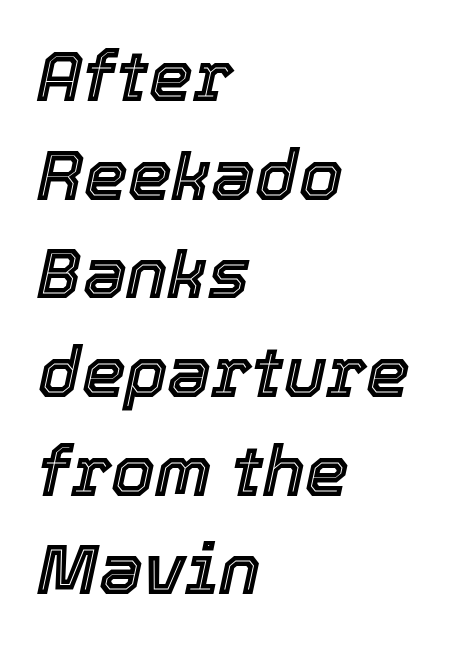
Observe the lean: these are italic letterforms. The vertical gap from one line to the next is medium. Here the designer chose a conventional face with non-uniform glyph widths. Students, note that the glyphs here touch the page at normal intervals. Every row of glyphs begins at an identical x-position on the left.
